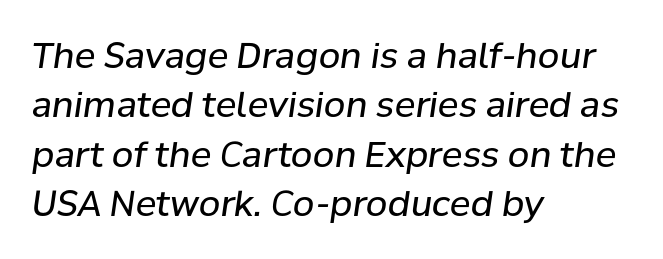
Q: Is the text bold? A: No.
Q: Is the text italic (slanted)? A: Yes, it leans right by about 8 degrees.
Q: Is the text underlined? A: No.
Q: How is the paragraph aligned? A: Left-aligned.
Q: Is the spacing between letters normal or unusually wide? A: Normal.
Q: Is the spacing between lines tight, normal or loose? A: Normal.
Q: Width (condensed, normal, or wide)? A: Normal.
Q: Stroke contrast? A: Low.
Q: x-height? A: Medium.
Q: Monospaced? A: No.
